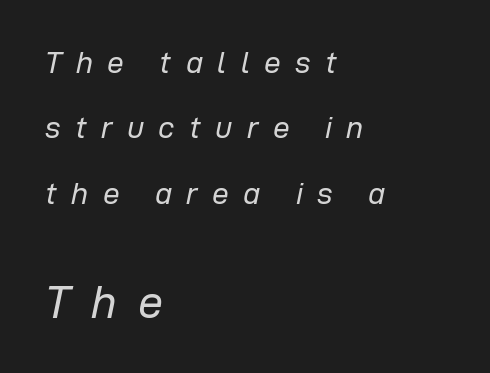
The words here are not underlined. Inter-character spacing is expanded well beyond the font's built-in metrics. Teacher's note: observe the even left margin — that is flush-left alignment. Leading is clearly above the norm, producing a sparse column.
